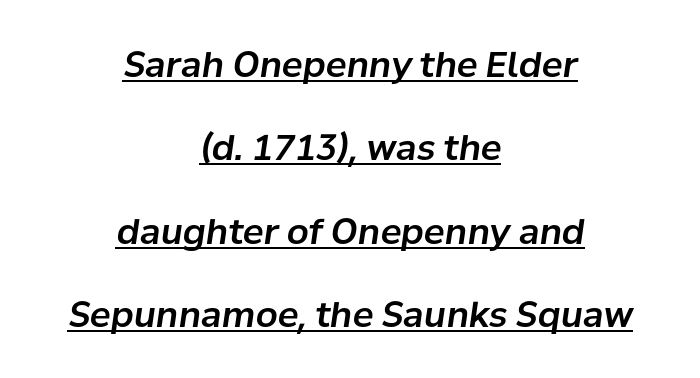
The line texture is even and compact thanks to regular tracking. These lines are rendered in a variable-pitch font. The line-height multiplier appears high, well above default. Characters are canted at an angle relative to the baseline's perpendicular.
